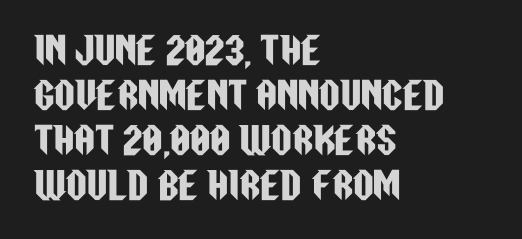
The image shows 36 px condensed sans-serif type, upright; set left-aligned, normal line spacing (1.25x), normal letter spacing, not underlined; low stroke contrast and a large x-height.
